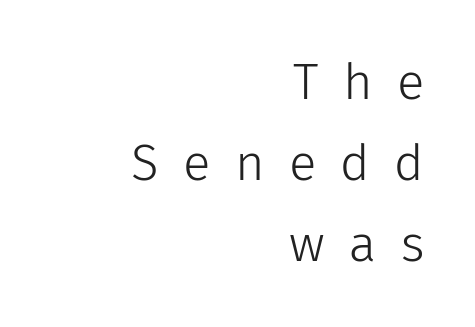
{"serif": "no", "italic": "no", "bold": "no", "weight": "light", "width": "normal", "stroke_contrast": "low", "x_height": "medium", "monospaced": "no", "underline": "no", "align": "right", "line_spacing": "normal", "line_spacing_ratio": 1.59, "letter_spacing": "wide", "letter_spacing_em": 0.48, "glyph_px": 51}
